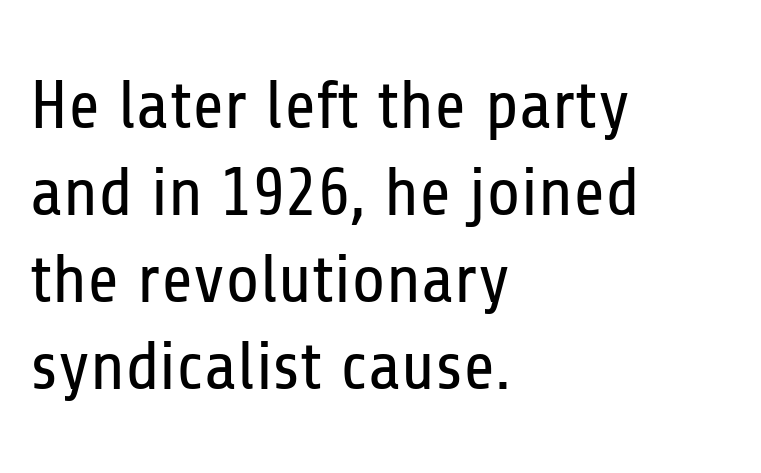
{"serif": "no", "italic": "no", "bold": "no", "weight": "regular", "width": "condensed", "stroke_contrast": "low", "x_height": "medium", "monospaced": "no", "underline": "no", "align": "left", "line_spacing": "normal", "line_spacing_ratio": 1.26, "letter_spacing": "normal", "letter_spacing_em": 0.0, "glyph_px": 69}
